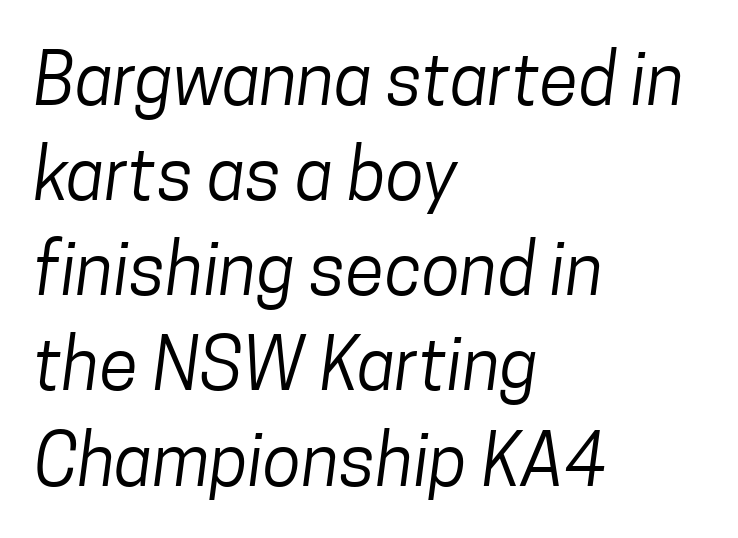
{"serif": "no", "bold": "no", "weight": "regular", "width": "condensed", "stroke_contrast": "low", "x_height": "medium", "monospaced": "no", "underline": "no", "align": "left", "line_spacing": "normal", "line_spacing_ratio": 1.34, "letter_spacing": "normal", "letter_spacing_em": 0.0, "glyph_px": 71}
